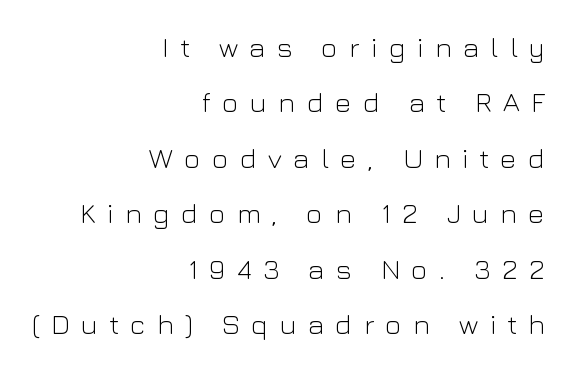
Q: Is the text bold? A: No.
Q: Is the text italic (slanted)? A: No, it is upright.
Q: Is the typeface a serif or a sans-serif typeface? A: Sans-serif.
Q: Is the text underlined? A: No.
Q: How is the paragraph aligned? A: Right-aligned.
Q: Is the spacing between letters normal or unusually wide? A: Unusually wide.
Q: Is the spacing between lines tight, normal or loose? A: Loose.
Q: Width (condensed, normal, or wide)? A: Normal.
Q: Stroke contrast? A: Low.
Q: x-height? A: Medium.
Q: Monospaced? A: No.
